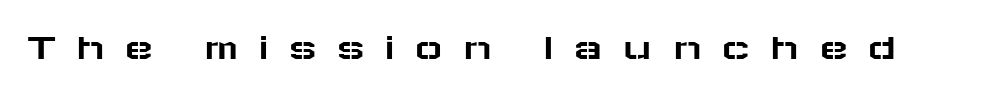
Classification — sans serif. A typesetter would call this heavily tracked-out type. Clear beneath every line of the passage. The typography opts for an upright posture over an oblique one. Looks like regular typesetting: each glyph gets only the width it needs.
